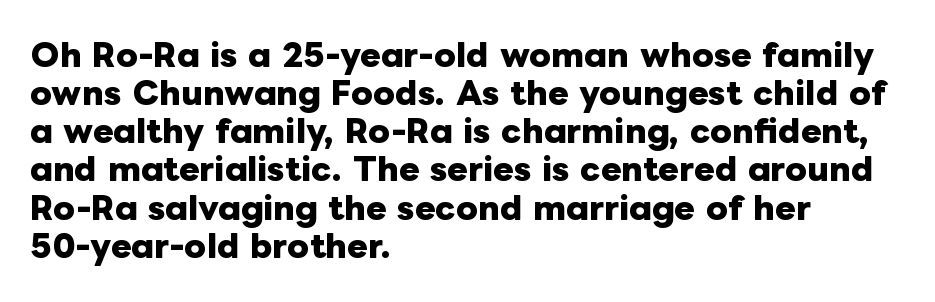
Q: Is the text bold? A: Yes.
Q: Is the text italic (slanted)? A: No, it is upright.
Q: Is the text underlined? A: No.
Q: How is the paragraph aligned? A: Left-aligned.
Q: Is the spacing between letters normal or unusually wide? A: Normal.
Q: Width (condensed, normal, or wide)? A: Normal.
Q: Stroke contrast? A: Low.
Q: x-height? A: Medium.
Q: Monospaced? A: No.
